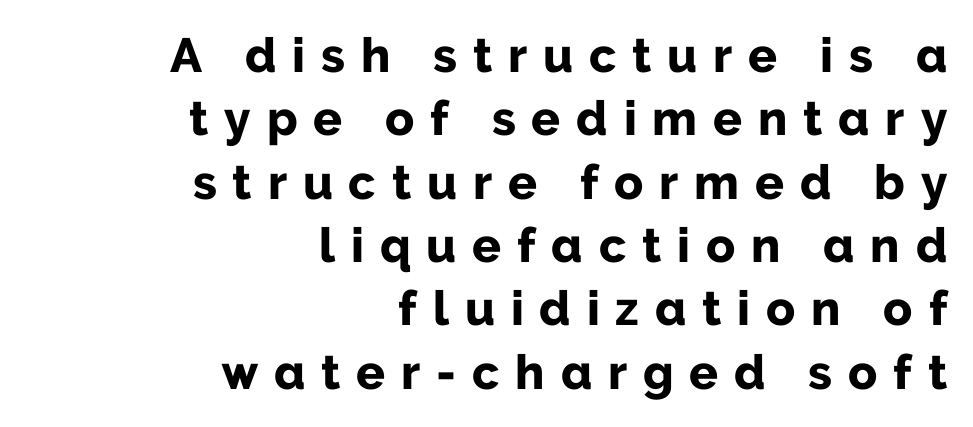
{"serif": "no", "italic": "no", "bold": "yes", "weight": "bold", "width": "normal", "stroke_contrast": "low", "x_height": "medium", "monospaced": "no", "underline": "no", "align": "right", "line_spacing": "normal", "line_spacing_ratio": 1.32, "letter_spacing": "wide", "letter_spacing_em": 0.33, "glyph_px": 48}
